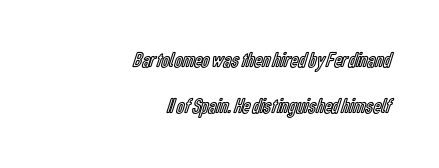
The image shows 22 px text type; set right-aligned, loose line spacing (2.1x), normal letter spacing, not underlined.
